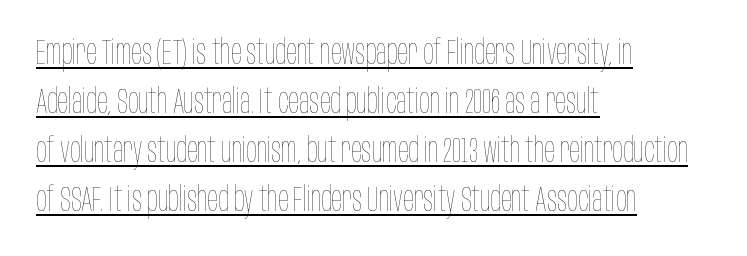
{"italic": "no", "bold": "no", "weight": "thin", "width": "condensed", "stroke_contrast": "low", "x_height": "large", "monospaced": "no", "underline": "yes", "align": "left", "line_spacing": "normal", "line_spacing_ratio": 1.4, "letter_spacing": "normal", "letter_spacing_em": 0.0, "glyph_px": 35}
